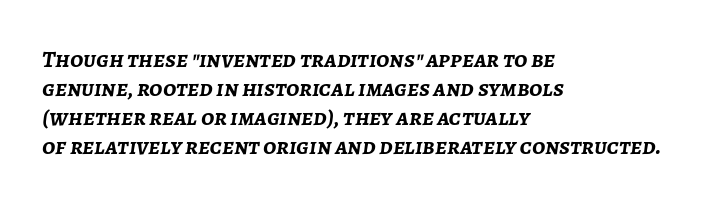
This is heavy type, rendered in bold. Bare-footed words on every line. If you drew a line through each stem, it would be angled. Compared with typical body copy, the letter spacing here is the same.
